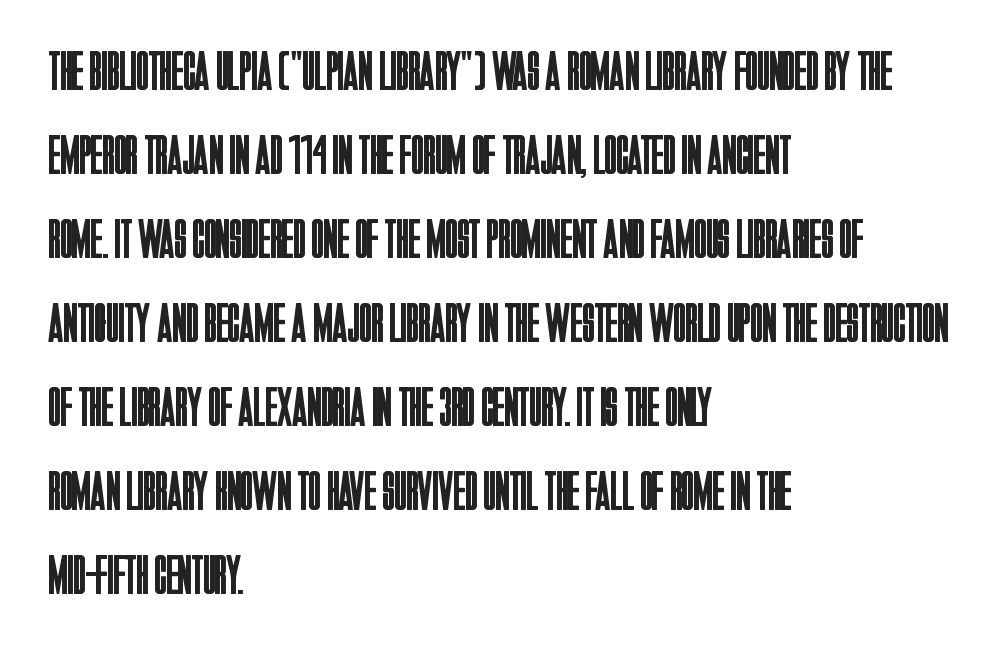
Q: Is the text bold? A: No.
Q: Is the text italic (slanted)? A: No, it is upright.
Q: Is the typeface a serif or a sans-serif typeface? A: Sans-serif.
Q: Is the text underlined? A: No.
Q: How is the paragraph aligned? A: Left-aligned.
Q: Is the spacing between letters normal or unusually wide? A: Normal.
Q: Is the spacing between lines tight, normal or loose? A: Normal.
Q: Width (condensed, normal, or wide)? A: Condensed.
Q: Stroke contrast? A: Low.
Q: x-height? A: Large.
Q: Monospaced? A: No.
